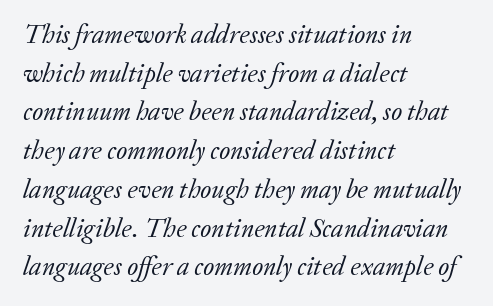
Q: Is the text bold? A: No.
Q: Is the text italic (slanted)? A: Yes, it leans right by about 20 degrees.
Q: Is the text underlined? A: No.
Q: How is the paragraph aligned? A: Left-aligned.
Q: Is the spacing between letters normal or unusually wide? A: Normal.
Q: Is the spacing between lines tight, normal or loose? A: Normal.
